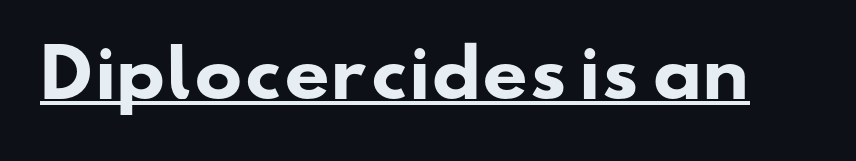
{"serif": "no", "bold": "yes", "weight": "heavy", "width": "wide", "stroke_contrast": "low", "x_height": "small", "monospaced": "no", "underline": "yes", "letter_spacing": "normal", "letter_spacing_em": 0.0, "glyph_px": 64}
